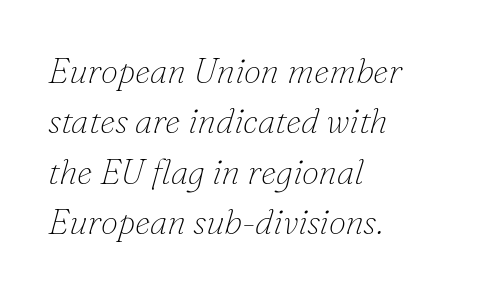
The image shows 35 px thin serif type, italic (leaning right); set left-aligned, normal line spacing (1.44x), normal letter spacing, not underlined; low stroke contrast and a small x-height.
